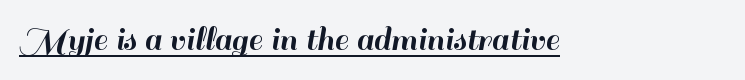
In terms of letterform style, serifs are entirely absent. The gaps between neighbouring characters are ordinary and unremarkable. Underlined type. A typesetter would call this proportional, since set widths differ per character.
